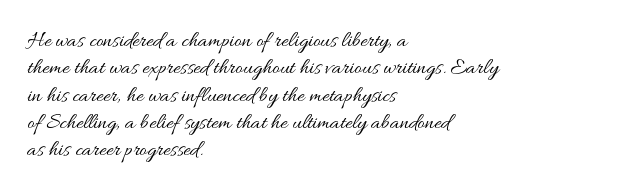
The image shows 22 px text type; set left-aligned, line spacing 1.24x, normal letter spacing, not underlined.
